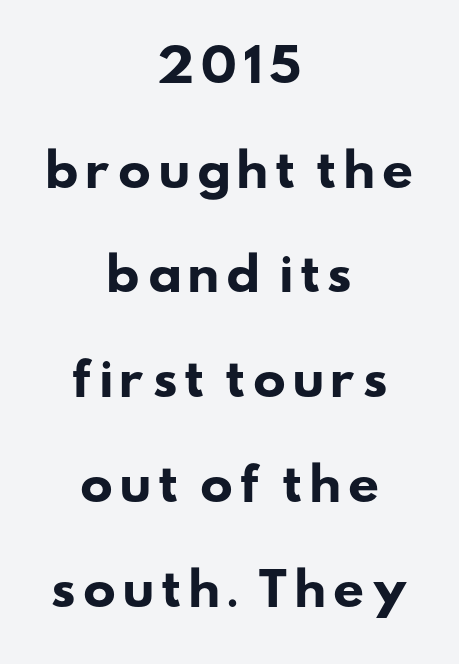
Does the copy run flush right? No — it is centered line by line. Plenty of ink on the page — the face is bold. Each new line begins a long way beneath the previous one. Underlining? Definitely not there. Think of a printed novel: that variable character pitch is what you see here. You can tell from the bare stems that sans-serif type was used.
